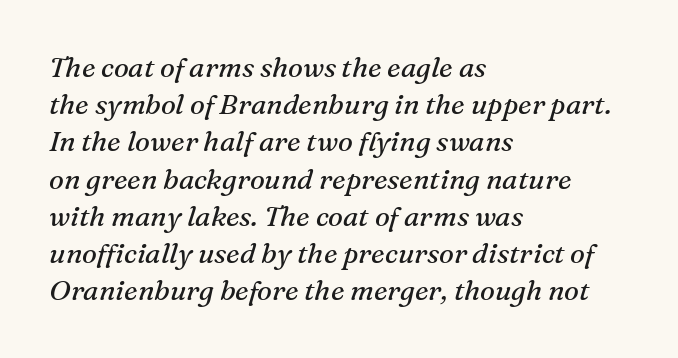
Q: Is the text bold? A: No.
Q: Is the text italic (slanted)? A: Yes, it leans right by about 16 degrees.
Q: Is the typeface a serif or a sans-serif typeface? A: Serif.
Q: Is the text underlined? A: No.
Q: How is the paragraph aligned? A: Left-aligned.
Q: Is the spacing between letters normal or unusually wide? A: Normal.
Q: Is the spacing between lines tight, normal or loose? A: Normal.
Q: Width (condensed, normal, or wide)? A: Normal.
Q: Stroke contrast? A: Medium.
Q: x-height? A: Medium.
Q: Monospaced? A: No.
